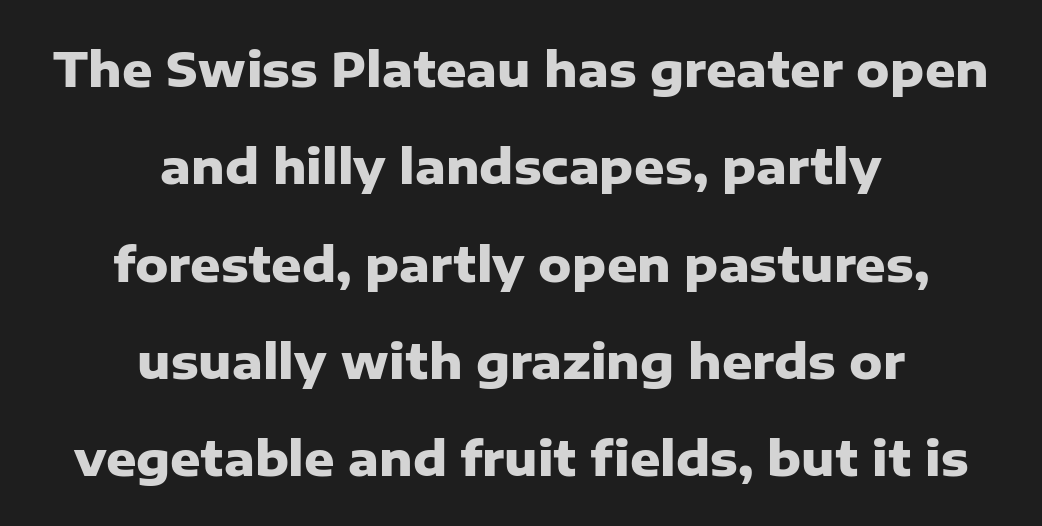
Q: Is the text bold? A: Yes.
Q: Is the text italic (slanted)? A: No, it is upright.
Q: Is the typeface a serif or a sans-serif typeface? A: Sans-serif.
Q: Is the text underlined? A: No.
Q: How is the paragraph aligned? A: Centered.
Q: Is the spacing between letters normal or unusually wide? A: Normal.
Q: Is the spacing between lines tight, normal or loose? A: Loose.
Q: Width (condensed, normal, or wide)? A: Normal.
Q: Stroke contrast? A: Low.
Q: x-height? A: Medium.
Q: Monospaced? A: No.
